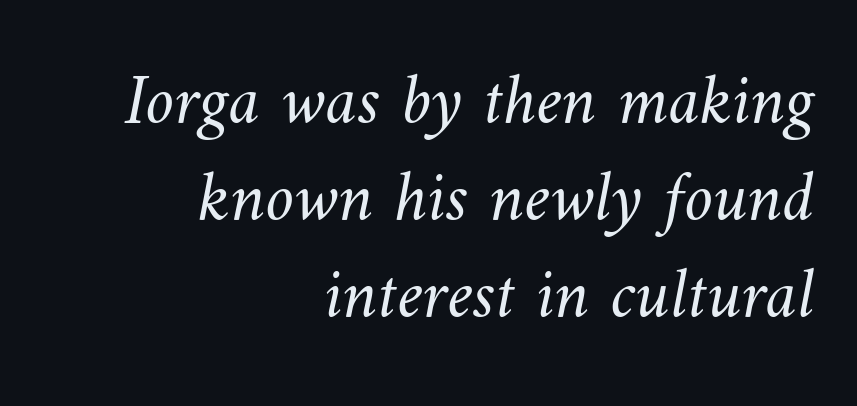
This block has exactly the height ordinary leading produces. These lines keep a tight, regular rhythm from letter to letter. The paragraph has a hard right edge and a soft left edge. Is this a fixed-width face? No — the glyphs have proportional, varying widths. Descenders hang freely into open space. The characters are drawn with everyday or finer stroke widths.
